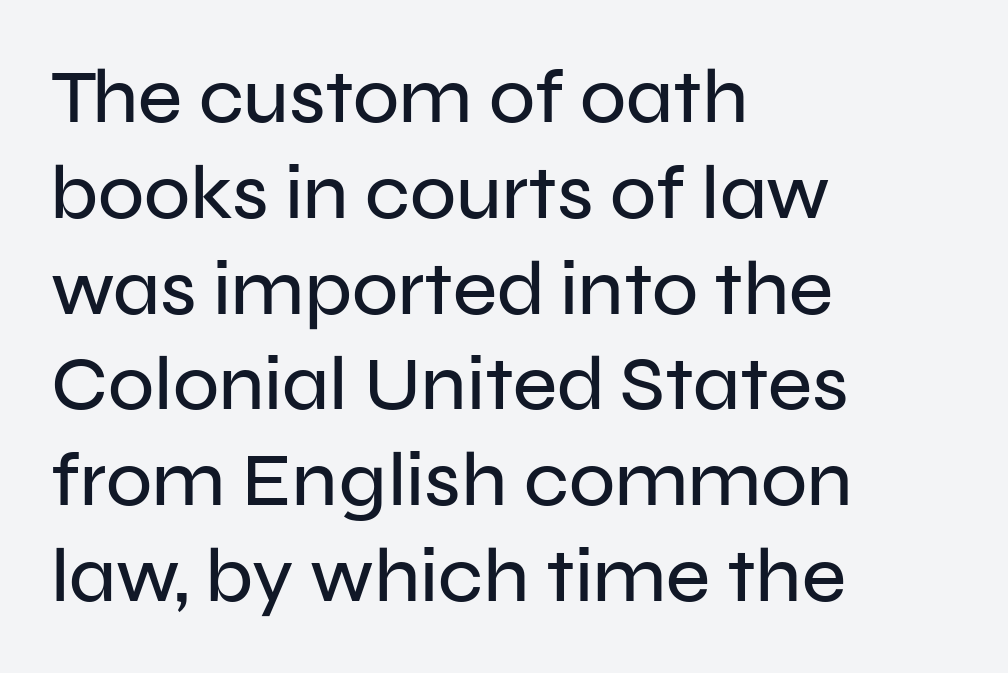
Q: Is the text italic (slanted)? A: No, it is upright.
Q: Is the typeface a serif or a sans-serif typeface? A: Sans-serif.
Q: Is the text underlined? A: No.
Q: How is the paragraph aligned? A: Left-aligned.
Q: Is the spacing between letters normal or unusually wide? A: Normal.
Q: Is the spacing between lines tight, normal or loose? A: Normal.
Q: Width (condensed, normal, or wide)? A: Normal.
Q: Stroke contrast? A: Low.
Q: x-height? A: Medium.
Q: Monospaced? A: No.
